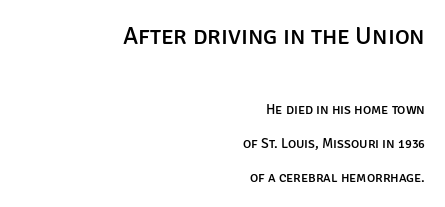
Q: Is the text italic (slanted)? A: No, it is upright.
Q: Is the text underlined? A: No.
Q: How is the paragraph aligned? A: Right-aligned.
Q: Is the spacing between letters normal or unusually wide? A: Normal.
Q: Is the spacing between lines tight, normal or loose? A: Loose.
Q: Which block of text is set in a larger size, the first (top) or the second (bottom)? A: The first (top) one.
